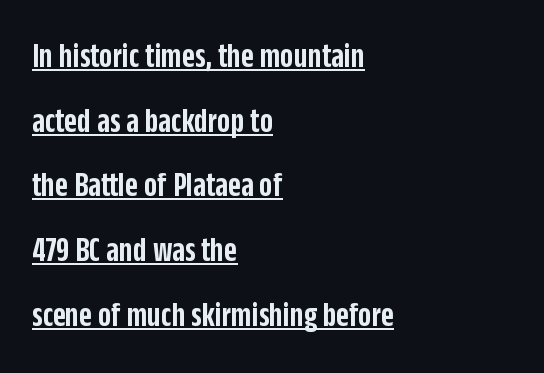
The image shows 35 px semibold, condensed sans-serif type, upright; set left-aligned, line spacing 1.85x, normal letter spacing, underlined; low stroke contrast and a large x-height.
